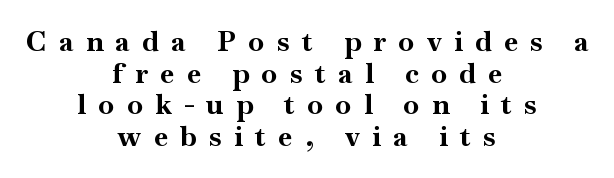
Q: Is the text bold? A: Yes.
Q: Is the text italic (slanted)? A: No, it is upright.
Q: Is the typeface a serif or a sans-serif typeface? A: Serif.
Q: Is the text underlined? A: No.
Q: How is the paragraph aligned? A: Centered.
Q: Is the spacing between letters normal or unusually wide? A: Unusually wide.
Q: Is the spacing between lines tight, normal or loose? A: Tight.
Q: Width (condensed, normal, or wide)? A: Normal.
Q: Stroke contrast? A: High.
Q: x-height? A: Small.
Q: Monospaced? A: No.
